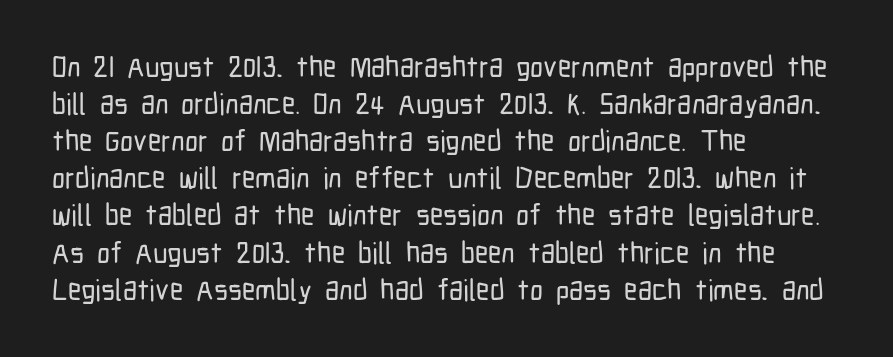
The image shows 29 px condensed sans-serif type, upright; set left-aligned, normal line spacing (1.28x), normal letter spacing, not underlined; low stroke contrast and a medium x-height.
